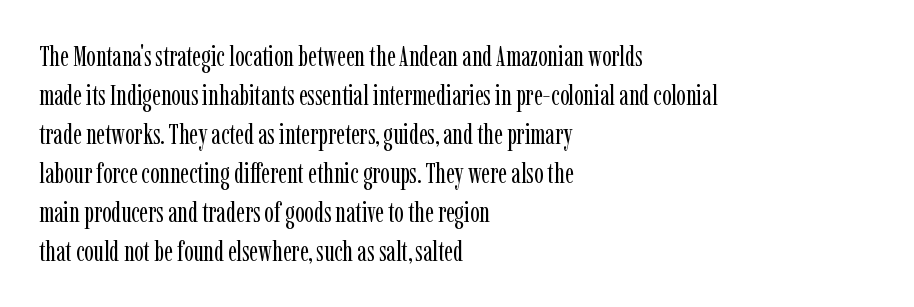
The paragraph has a hard left edge and a soft right edge. Caption: face not bold, strokes unweighted. This sample keeps an unexceptional amount of space between lines. The face used here is rendered with its standard letterfit. These lines are rendered in a variable-pitch font. The area under the type is left untouched.
